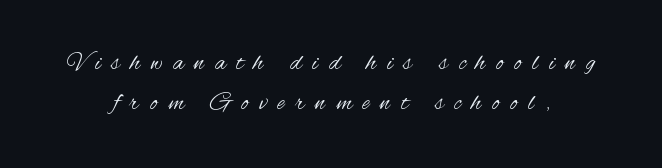
{"bold": "no", "underline": "no", "align": "center", "line_spacing": "normal", "line_spacing_ratio": 1.6, "letter_spacing": "wide", "letter_spacing_em": 0.43, "glyph_px": 25}
